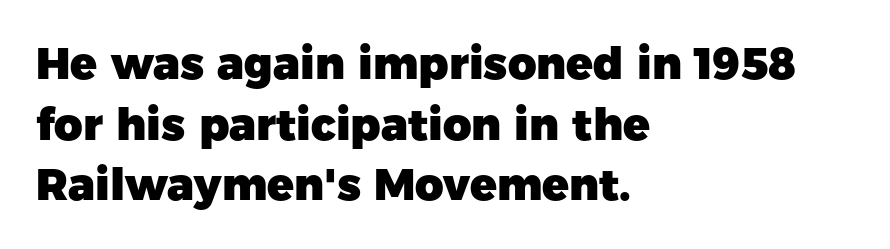
{"serif": "no", "italic": "no", "bold": "yes", "weight": "heavy", "width": "normal", "stroke_contrast": "low", "x_height": "medium", "monospaced": "no", "underline": "no", "align": "left", "line_spacing": "normal", "line_spacing_ratio": 1.38, "letter_spacing": "normal", "letter_spacing_em": 0.0, "glyph_px": 44}
